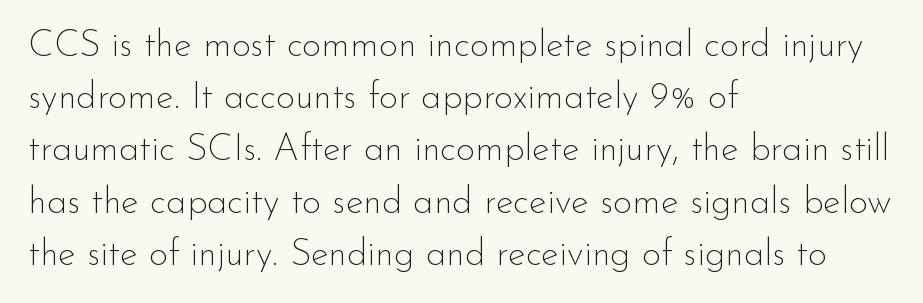
Spacing between characters is what you'd get straight out of the box. If you drew a line through each stem, it would be perfectly vertical. Decoration check: the copy has no underline. Casual observation: everything's shoved over to the left. This sample has the flowing, uneven cadence of proportional lettering. The block of text has a typical density, with ordinary space between rows.
